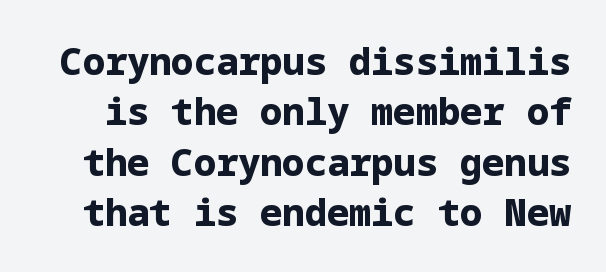
The image shows 37 px bold sans-serif type, upright; set normal line spacing (1.36x), normal letter spacing, not underlined; low stroke contrast and a medium x-height.
